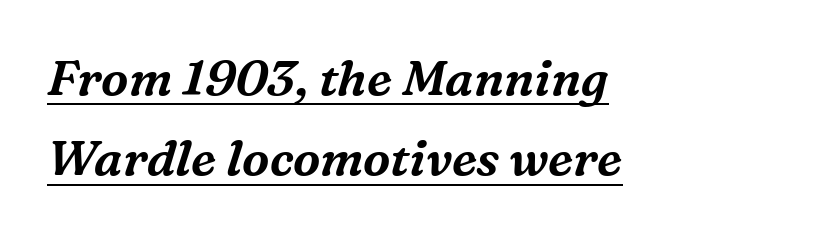
Q: Is the text italic (slanted)? A: Yes, it leans right by about 16 degrees.
Q: Is the typeface a serif or a sans-serif typeface? A: Serif.
Q: Is the text underlined? A: Yes.
Q: How is the paragraph aligned? A: Left-aligned.
Q: Is the spacing between letters normal or unusually wide? A: Normal.
Q: Is the spacing between lines tight, normal or loose? A: Normal.
Q: Width (condensed, normal, or wide)? A: Normal.
Q: Stroke contrast? A: Medium.
Q: x-height? A: Medium.
Q: Monospaced? A: No.
